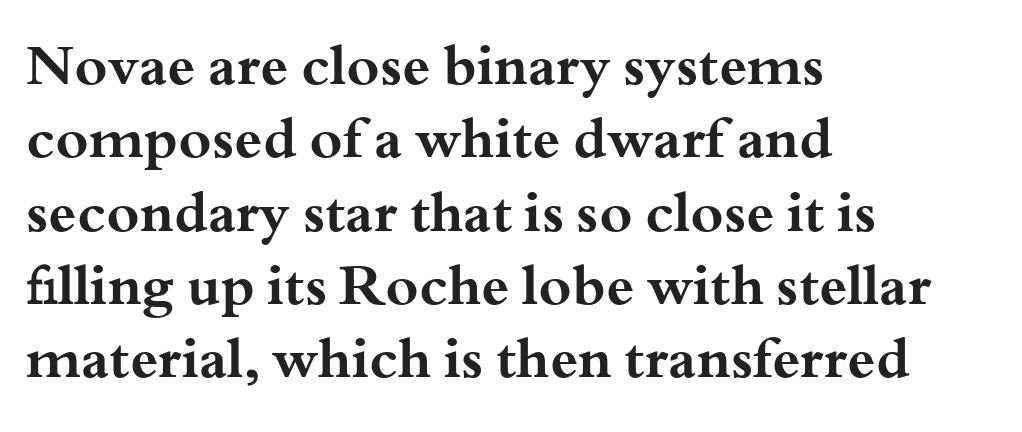
Is the type bold? Yes — the strokes are clearly thick and heavy. Descenders are the only things crossing below the line. Evenly set lines give the paragraph a standard silhouette. Unlike italic type, these characters show no tilt at all. Which margin do the lines hug? The left one — the right edge is uneven.
